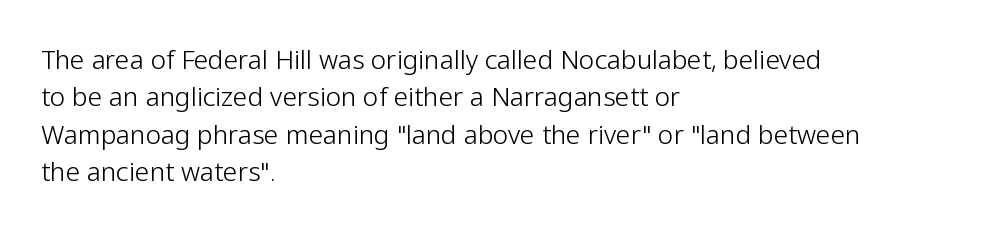
{"italic": "no", "bold": "no", "underline": "no", "align": "left", "line_spacing": "normal", "line_spacing_ratio": 1.44, "letter_spacing": "normal", "letter_spacing_em": 0.0, "glyph_px": 26}
